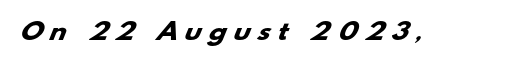
Q: Is the text bold? A: Yes.
Q: Is the text underlined? A: No.
Q: Is the spacing between letters normal or unusually wide? A: Unusually wide.
